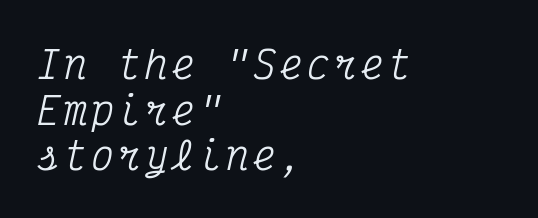
Is this a fixed-width face? Yes — each glyph sits in an identical cell. All the whitespace from short lines collects on the right. Font category for this specimen: serif. Quick note: underline off.
